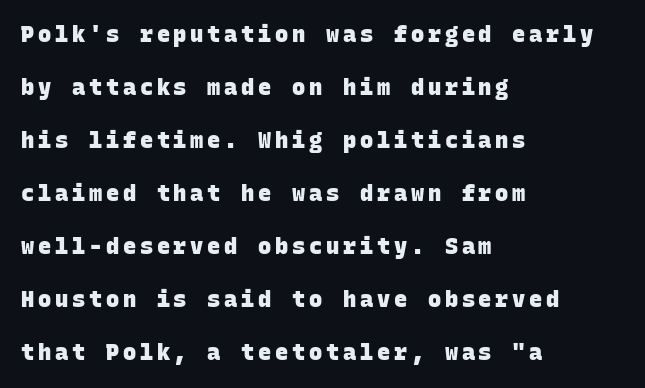
Q: Is the text bold? A: Yes.
Q: Is the text underlined? A: No.
Q: How is the paragraph aligned? A: Left-aligned.
Q: Is the spacing between lines tight, normal or loose? A: Loose.
